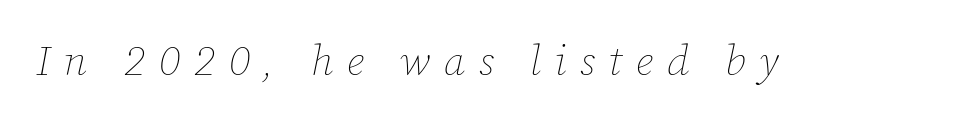
Glyph-to-glyph distance is far greater than everyday printed text. Bold? No — there's no thickening of the strokes. Glance below the letters and you will spot only blank space. Would a proofreader flag this as italicized? Yes. A typesetter would call this proportional, since set widths differ per character.
